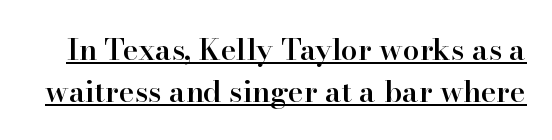
Q: Is the text bold? A: Semi-bold.
Q: Is the text italic (slanted)? A: No, it is upright.
Q: Is the typeface a serif or a sans-serif typeface? A: Serif.
Q: Is the text underlined? A: Yes.
Q: Is the spacing between letters normal or unusually wide? A: Normal.
Q: Is the spacing between lines tight, normal or loose? A: Normal.
Q: Width (condensed, normal, or wide)? A: Normal.
Q: Stroke contrast? A: High.
Q: x-height? A: Small.
Q: Monospaced? A: No.
